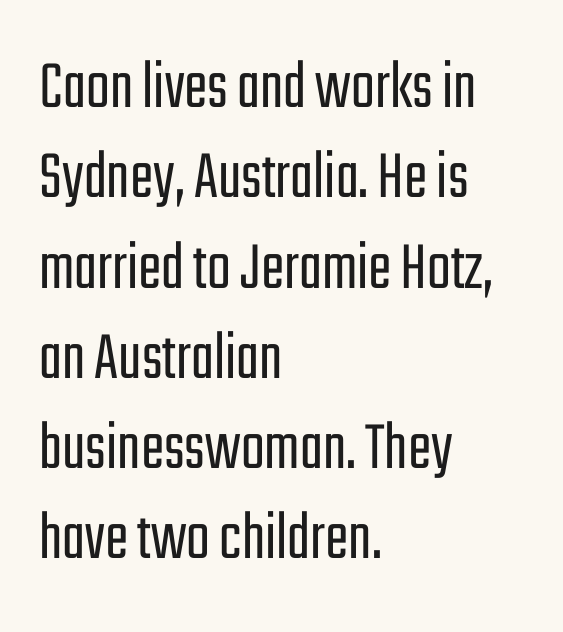
{"serif": "no", "italic": "no", "bold": "no", "weight": "light", "width": "condensed", "stroke_contrast": "low", "x_height": "medium", "monospaced": "no", "underline": "no", "align": "left", "line_spacing": "normal", "line_spacing_ratio": 1.29, "letter_spacing": "normal", "letter_spacing_em": 0.0, "glyph_px": 70}
